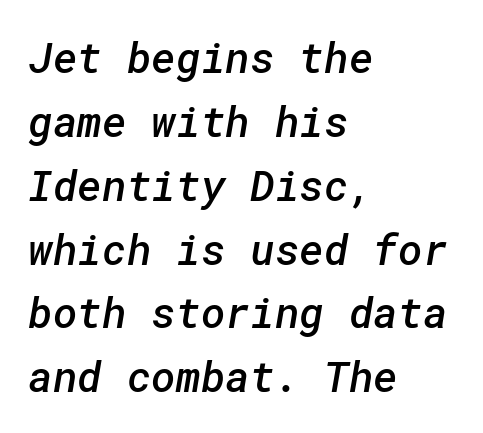
Q: Is the text bold? A: Semi-bold.
Q: Is the typeface a serif or a sans-serif typeface? A: Sans-serif.
Q: Is the text underlined? A: No.
Q: How is the paragraph aligned? A: Left-aligned.
Q: Is the spacing between letters normal or unusually wide? A: Normal.
Q: Is the spacing between lines tight, normal or loose? A: Normal.
Q: Width (condensed, normal, or wide)? A: Normal.
Q: Stroke contrast? A: Low.
Q: x-height? A: Medium.
